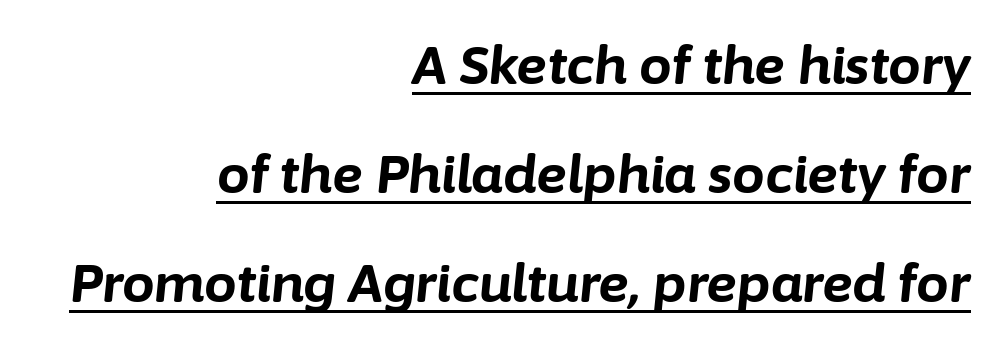
Q: Is the text bold? A: Yes.
Q: Is the text italic (slanted)? A: Yes, it leans right by about 6 degrees.
Q: Is the text underlined? A: Yes.
Q: How is the paragraph aligned? A: Right-aligned.
Q: Is the spacing between letters normal or unusually wide? A: Normal.
Q: Is the spacing between lines tight, normal or loose? A: Loose.
Q: Width (condensed, normal, or wide)? A: Normal.
Q: Stroke contrast? A: Low.
Q: x-height? A: Medium.
Q: Monospaced? A: No.
